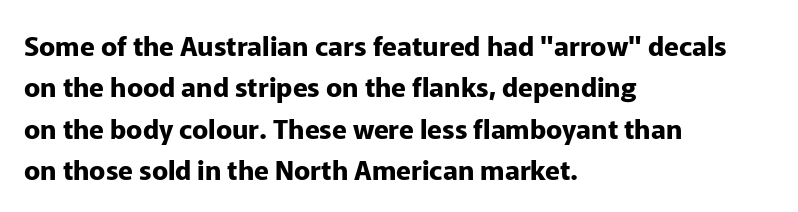
This block has exactly the height ordinary leading produces. The letterforms sit shoulder to shoulder at normal distance. On the weight axis this lands at bold, roughly 700. Line beginnings align vertically; line endings do not. A roman cut, with each character standing at attention.
